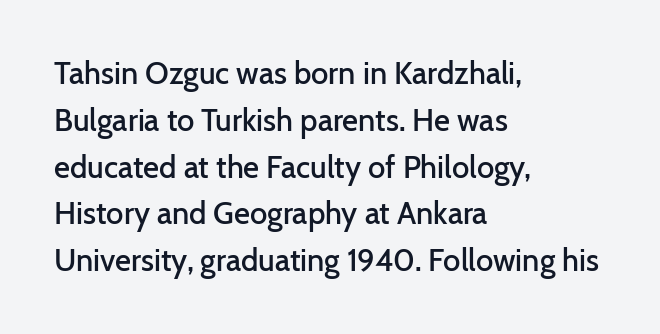
Q: Is the text bold? A: Semi-bold.
Q: Is the text italic (slanted)? A: No, it is upright.
Q: Is the typeface a serif or a sans-serif typeface? A: Sans-serif.
Q: Is the text underlined? A: No.
Q: How is the paragraph aligned? A: Left-aligned.
Q: Is the spacing between letters normal or unusually wide? A: Normal.
Q: Is the spacing between lines tight, normal or loose? A: Normal.
Q: Width (condensed, normal, or wide)? A: Normal.
Q: Stroke contrast? A: Low.
Q: x-height? A: Medium.
Q: Monospaced? A: No.
